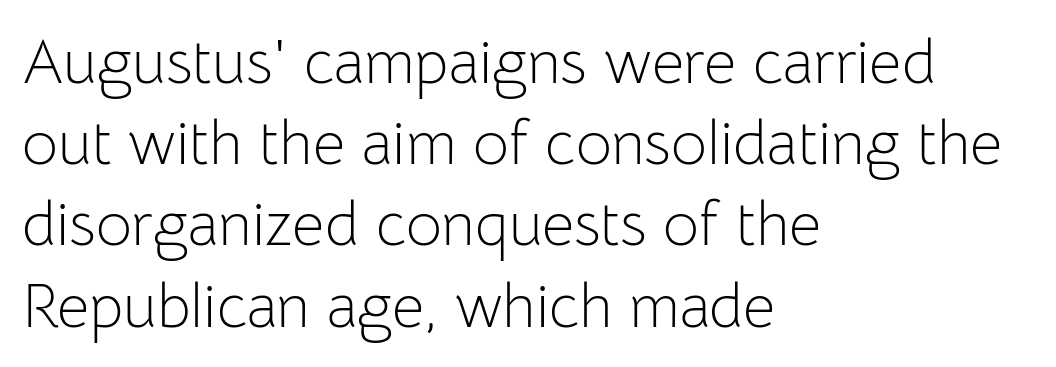
Q: Is the text bold? A: No.
Q: Is the text italic (slanted)? A: No, it is upright.
Q: Is the typeface a serif or a sans-serif typeface? A: Sans-serif.
Q: Is the text underlined? A: No.
Q: How is the paragraph aligned? A: Left-aligned.
Q: Is the spacing between letters normal or unusually wide? A: Normal.
Q: Is the spacing between lines tight, normal or loose? A: Normal.
Q: Width (condensed, normal, or wide)? A: Normal.
Q: Stroke contrast? A: Low.
Q: x-height? A: Medium.
Q: Monospaced? A: No.
